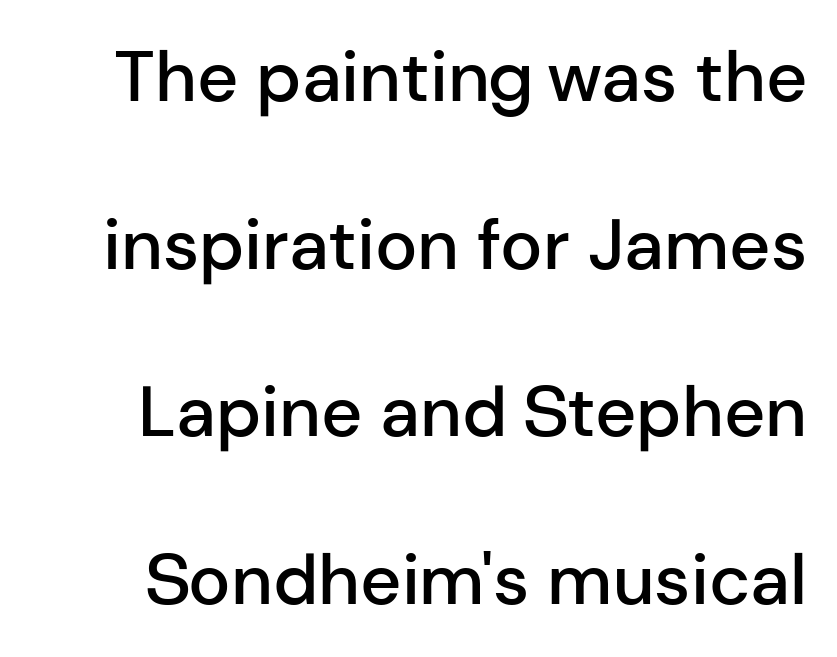
{"serif": "no", "italic": "no", "bold": "semi", "weight": "semibold", "width": "normal", "stroke_contrast": "low", "x_height": "medium", "monospaced": "no", "underline": "no", "line_spacing": "loose", "line_spacing_ratio": 2.36, "letter_spacing": "normal", "letter_spacing_em": 0.0, "glyph_px": 71}
